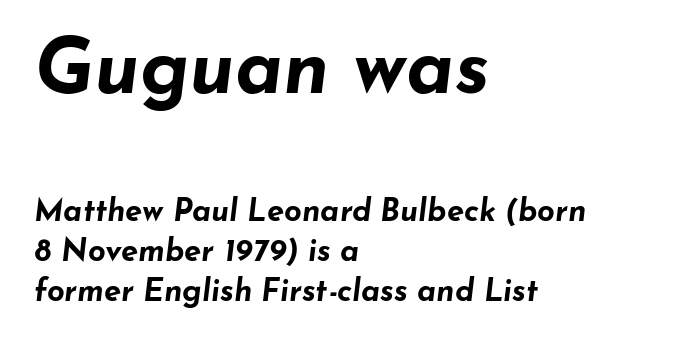
Plenty of ink on the page — the face is bold. Line spacing here is normal. Observe the lean: these are italic letterforms. The baseline area is clear. These two chunks differ in scale, with the top chunk taking the larger measure.
